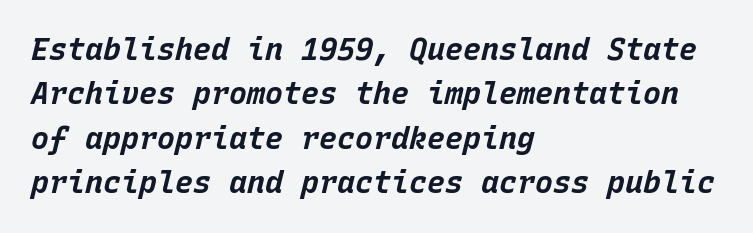
Pretty heavy lettering here — definitely bold. The letterforms sit shoulder to shoulder at normal distance. Monospaced: the letters line up in strict vertical columns. The passage shown leans; its letterforms are oblique.
